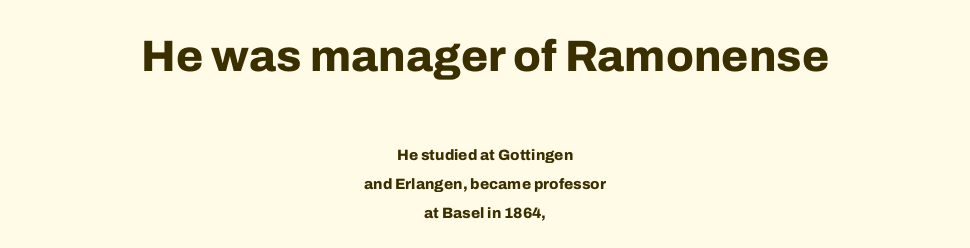
This is the regular roman posture of the typeface. Only glyphs here, with clear space below each row. The rag falls on both sides of this text block equally. Heft: maximum for text — a bold.
